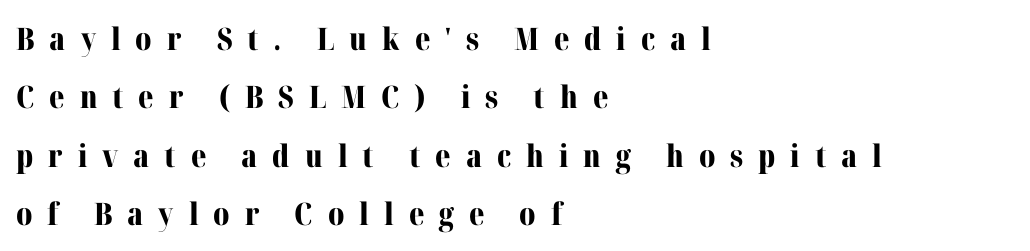
{"serif": "yes", "italic": "no", "bold": "yes", "weight": "bold", "width": "normal", "stroke_contrast": "medium", "x_height": "medium", "monospaced": "no", "underline": "no", "align": "left", "line_spacing_ratio": 1.88, "letter_spacing": "wide", "letter_spacing_em": 0.48, "glyph_px": 31}
